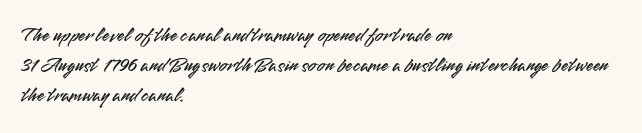
The image shows 21 px text type; set left-aligned, normal line spacing (1.43x), normal letter spacing, not underlined.
